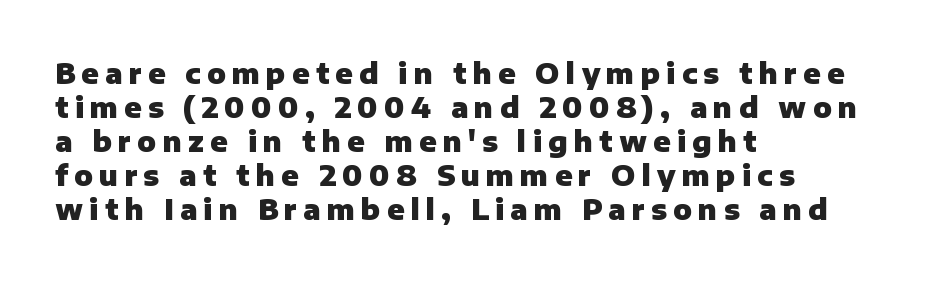
The image shows 28 px heavy sans-serif type, upright; set left-aligned, line spacing 1.21x, unusually wide letter spacing (+0.22 em), not underlined; low stroke contrast and a medium x-height.
